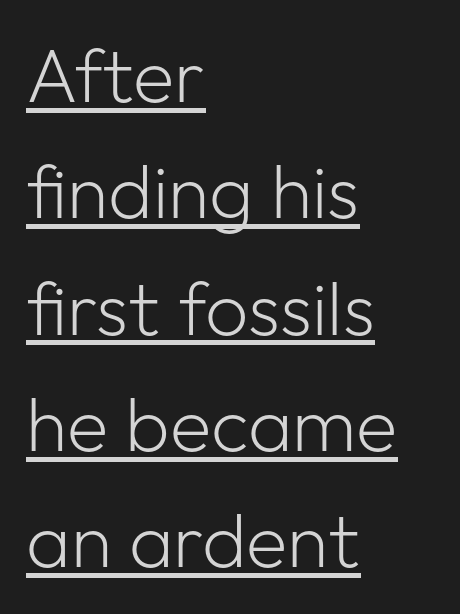
Q: Is the text bold? A: No.
Q: Is the text italic (slanted)? A: No, it is upright.
Q: Is the typeface a serif or a sans-serif typeface? A: Sans-serif.
Q: Is the text underlined? A: Yes.
Q: How is the paragraph aligned? A: Left-aligned.
Q: Is the spacing between letters normal or unusually wide? A: Normal.
Q: Is the spacing between lines tight, normal or loose? A: Normal.
Q: Width (condensed, normal, or wide)? A: Normal.
Q: Stroke contrast? A: Low.
Q: x-height? A: Medium.
Q: Monospaced? A: No.
